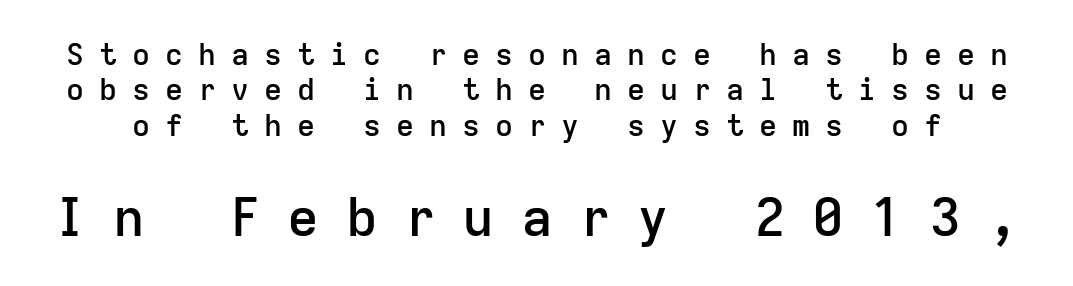
Substantial extra tracking has been applied to these lines. Unlike a traditional serif, this face leaves its strokes unadorned. Of the two passages, the one underneath uses the larger point size. A bare baseline throughout the passage. Caption: semibold face, moderately heavy strokes. Each letter, wide or thin by design, is forced into the same width here.
